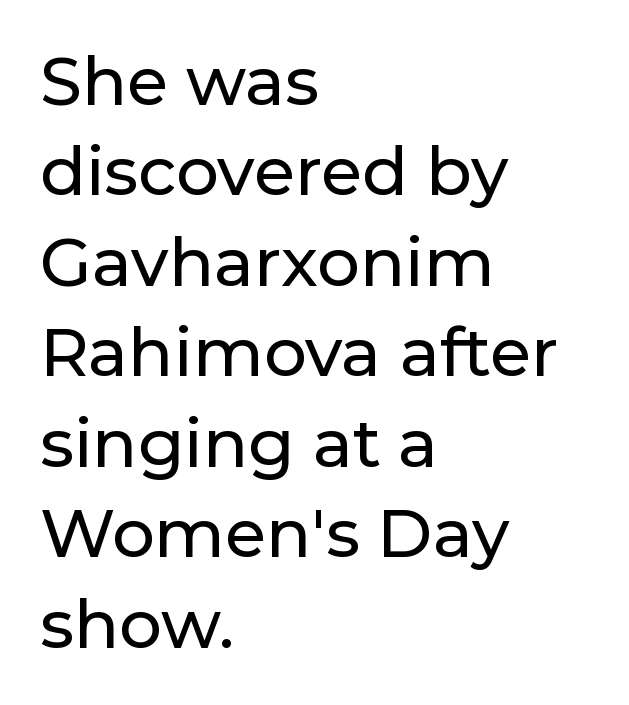
The leading is moderate, giving the passage an even texture. The specimen reads as upright at a glance. If you drew a ruler down the left edge, every line would touch it. To sum up the face: it is a sans, with no serifs. A typesetter would call this proportional, since set widths differ per character.
